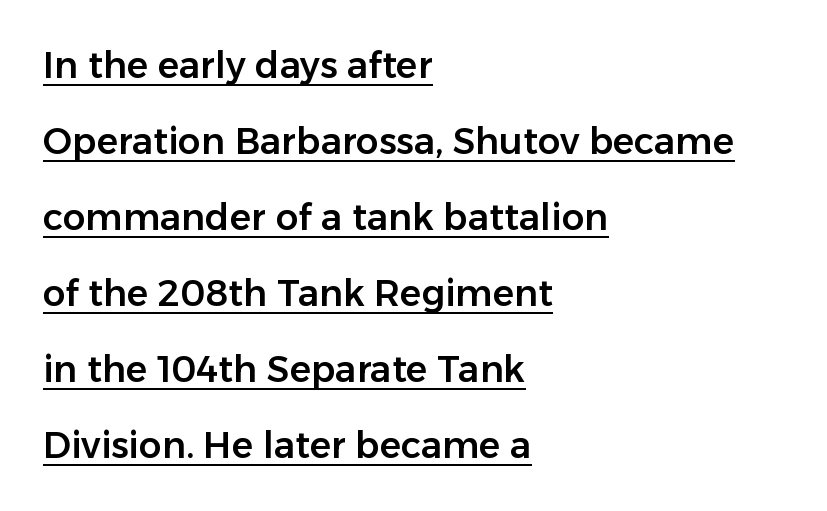
{"serif": "no", "italic": "no", "width": "normal", "stroke_contrast": "low", "x_height": "medium", "monospaced": "no", "underline": "yes", "align": "left", "line_spacing": "loose", "line_spacing_ratio": 2.11, "letter_spacing": "normal", "letter_spacing_em": 0.0, "glyph_px": 36}
